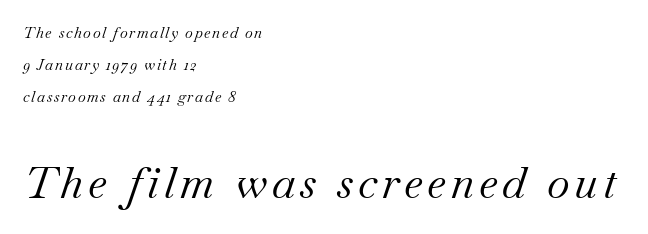
{"serif": "yes", "italic": "yes", "lean": "right", "slant_degrees": 18, "bold": "no", "weight": "regular", "width": "normal", "stroke_contrast": "medium", "x_height": "small", "monospaced": "no", "underline": "no", "align": "left", "line_spacing": "loose", "line_spacing_ratio": 2.12, "larger_block": "second", "size_ratio": 2.93, "glyph_px": 44}
